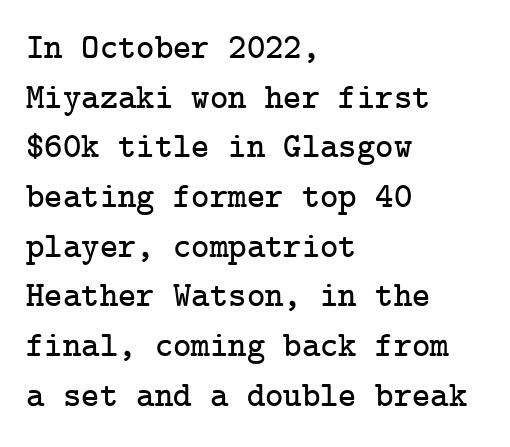
Underline: absent. A typesetter would call this leading conventional body-copy spacing. Horizontally, the lines are justified to the leading edge only. A typesetter would call this zero additional tracking.
